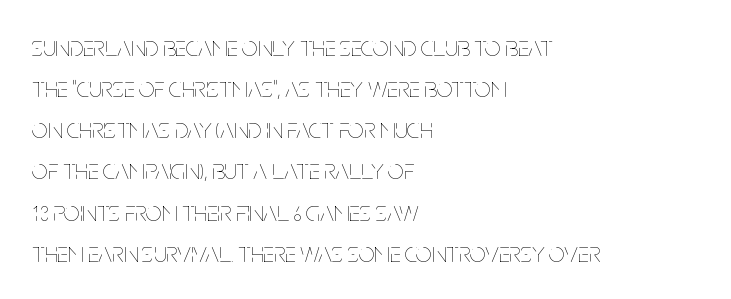
The image shows 28 px thin, condensed type, upright; set left-aligned, normal line spacing (1.47x), normal letter spacing, not underlined; low stroke contrast and a large x-height.
